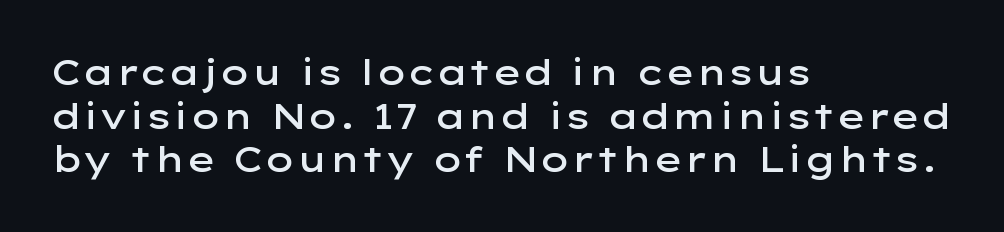
The image shows 35 px semibold, wide sans-serif type, upright; set left-aligned, normal line spacing (1.25x), normal letter spacing, not underlined; low stroke contrast and a medium x-height.
